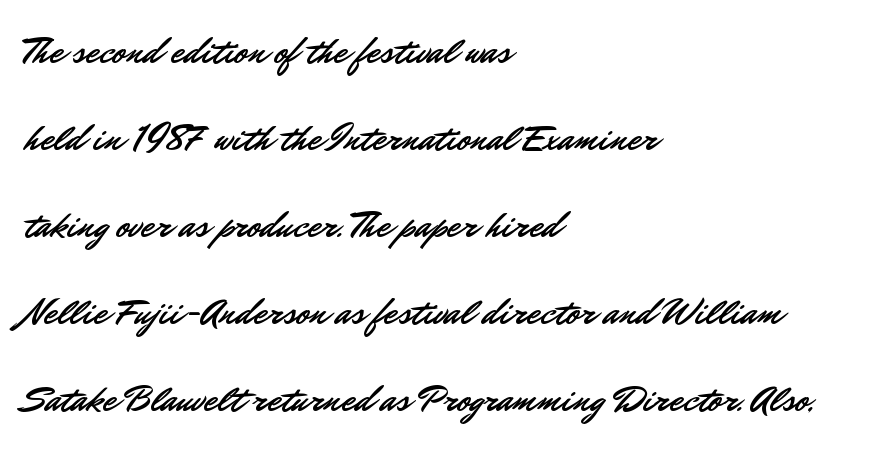
Q: Is the text italic (slanted)? A: Yes.
Q: Is the typeface a serif or a sans-serif typeface? A: Sans-serif.
Q: Is the text underlined? A: No.
Q: How is the paragraph aligned? A: Left-aligned.
Q: Is the spacing between letters normal or unusually wide? A: Normal.
Q: Is the spacing between lines tight, normal or loose? A: Loose.
Q: Width (condensed, normal, or wide)? A: Normal.
Q: Stroke contrast? A: Low.
Q: x-height? A: Small.
Q: Monospaced? A: No.
